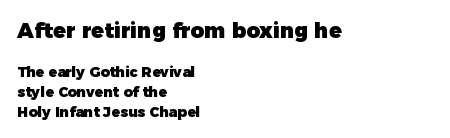
{"italic": "no", "bold": "yes", "underline": "no", "align": "left", "line_spacing": "normal", "line_spacing_ratio": 1.41, "letter_spacing": "normal", "letter_spacing_em": 0.0, "larger_block": "first", "size_ratio": 1.5, "glyph_px": 21}
